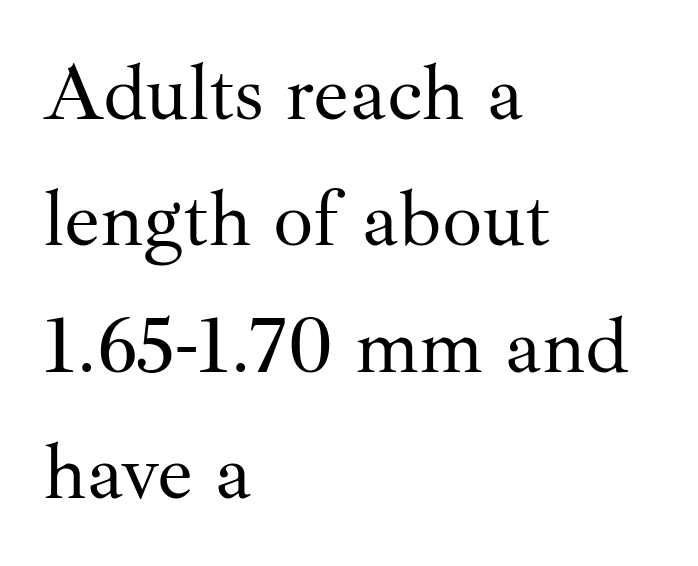
Q: Is the text bold? A: No.
Q: Is the text italic (slanted)? A: No, it is upright.
Q: Is the typeface a serif or a sans-serif typeface? A: Serif.
Q: Is the text underlined? A: No.
Q: How is the paragraph aligned? A: Left-aligned.
Q: Is the spacing between letters normal or unusually wide? A: Normal.
Q: Is the spacing between lines tight, normal or loose? A: Normal.
Q: Width (condensed, normal, or wide)? A: Normal.
Q: Stroke contrast? A: Medium.
Q: x-height? A: Small.
Q: Monospaced? A: No.
